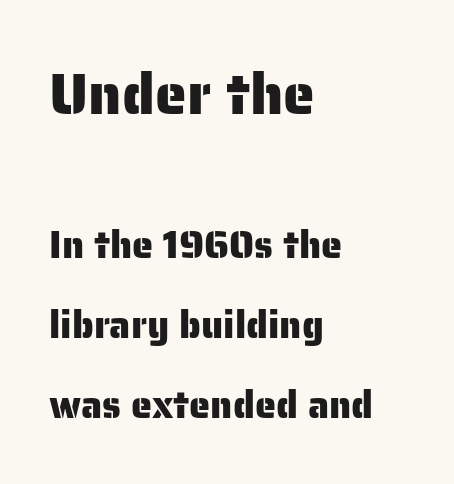
{"serif": "no", "italic": "no", "width": "normal", "stroke_contrast": "low", "x_height": "medium", "monospaced": "no", "underline": "no", "align": "left", "line_spacing": "loose", "line_spacing_ratio": 2.1, "letter_spacing": "normal", "letter_spacing_em": 0.0, "larger_block": "first", "size_ratio": 1.5, "glyph_px": 57}
